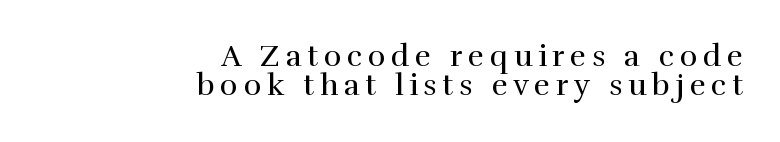
{"serif": "yes", "italic": "no", "bold": "no", "weight": "regular", "width": "normal", "x_height": "medium", "monospaced": "no", "underline": "no", "align": "right", "line_spacing": "tight", "line_spacing_ratio": 0.97, "glyph_px": 30}
